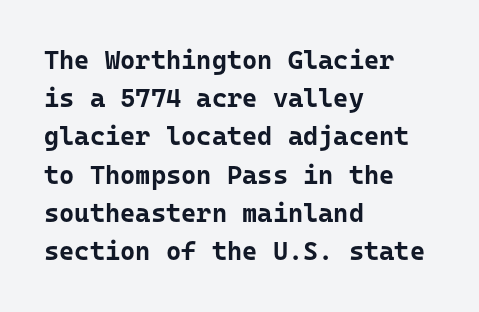
Q: Is the text bold? A: Yes.
Q: Is the text italic (slanted)? A: No, it is upright.
Q: Is the text underlined? A: No.
Q: How is the paragraph aligned? A: Left-aligned.
Q: Is the spacing between letters normal or unusually wide? A: Normal.
Q: Is the spacing between lines tight, normal or loose? A: Normal.
